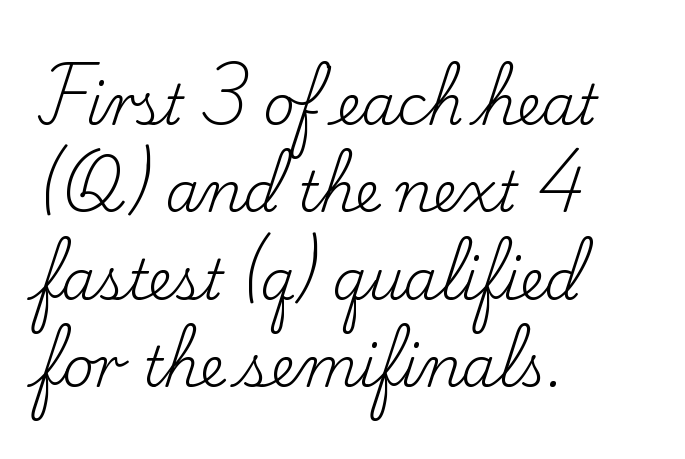
The image shows 55 px regular-weight serif type; set left-aligned, normal line spacing (1.59x), normal letter spacing, not underlined; low stroke contrast and a small x-height.
